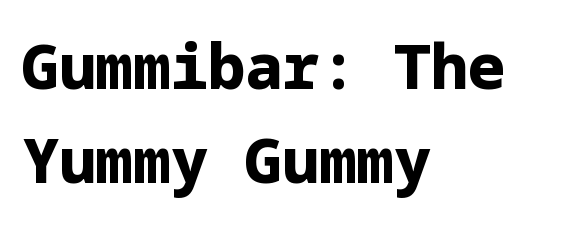
Q: Is the text bold? A: Yes.
Q: Is the text italic (slanted)? A: No, it is upright.
Q: Is the typeface a serif or a sans-serif typeface? A: Sans-serif.
Q: Is the text underlined? A: No.
Q: How is the paragraph aligned? A: Left-aligned.
Q: Is the spacing between letters normal or unusually wide? A: Normal.
Q: Is the spacing between lines tight, normal or loose? A: Normal.
Q: Width (condensed, normal, or wide)? A: Normal.
Q: Stroke contrast? A: Low.
Q: x-height? A: Medium.
